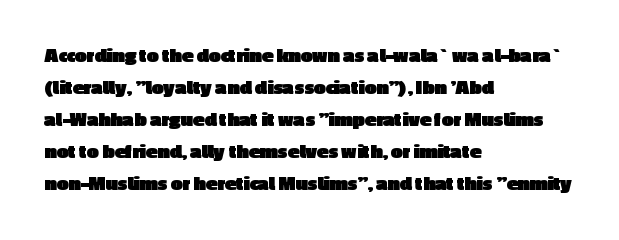
The image shows 21 px bold type, upright; set left-aligned, normal line spacing (1.52x), normal letter spacing, not underlined.
